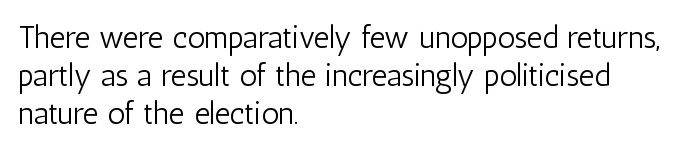
Q: Is the text bold? A: No.
Q: Is the text italic (slanted)? A: No, it is upright.
Q: Is the typeface a serif or a sans-serif typeface? A: Sans-serif.
Q: Is the text underlined? A: No.
Q: How is the paragraph aligned? A: Left-aligned.
Q: Is the spacing between letters normal or unusually wide? A: Normal.
Q: Width (condensed, normal, or wide)? A: Condensed.
Q: Stroke contrast? A: Low.
Q: x-height? A: Medium.
Q: Monospaced? A: No.
